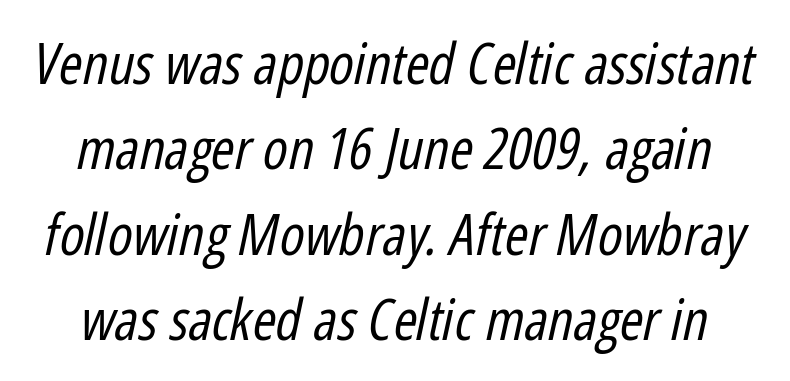
Q: Is the text bold? A: No.
Q: Is the text italic (slanted)? A: Yes, it leans right by about 12 degrees.
Q: Is the text underlined? A: No.
Q: Is the spacing between letters normal or unusually wide? A: Normal.
Q: Is the spacing between lines tight, normal or loose? A: Normal.
Q: Width (condensed, normal, or wide)? A: Condensed.
Q: Stroke contrast? A: Low.
Q: x-height? A: Medium.
Q: Monospaced? A: No.
